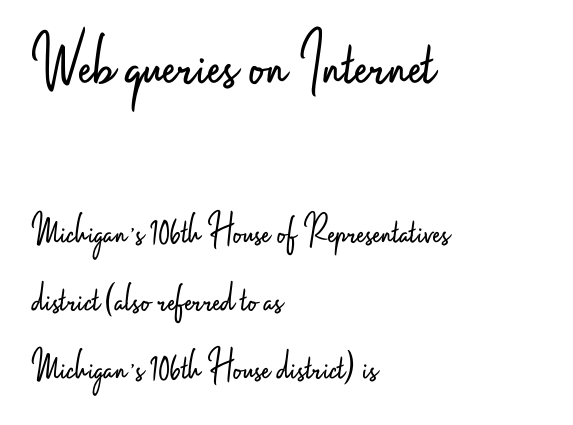
The image shows 76 px light, condensed sans-serif type; set left-aligned, normal line spacing (1.58x), normal letter spacing, not underlined; the first (top) block is 1.77x larger; low stroke contrast and a small x-height.
